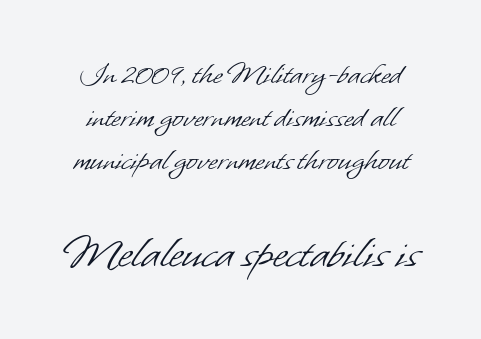
Interline gaps are of average width in this sample. The letters advance in unequal steps, a hallmark of proportional type. Is this a sans? Yes — the strokes have no serifs. Weight class: somewhere from thin through regular.
